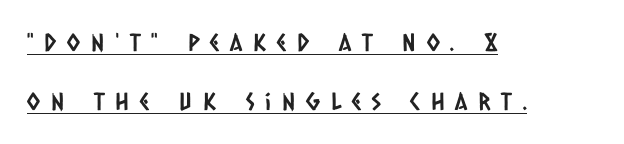
The image shows 24 px text type; set left-aligned, loose line spacing (2.47x), unusually wide letter spacing (+0.45 em), underlined.
